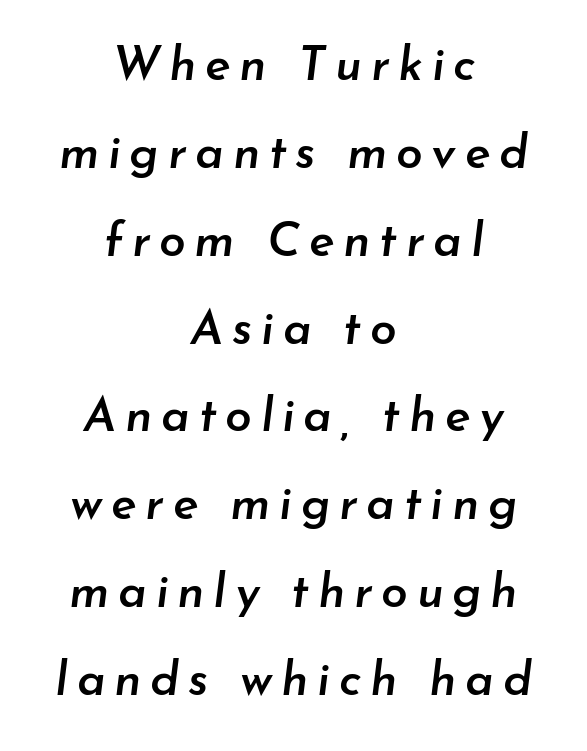
Q: Is the text bold? A: Semi-bold.
Q: Is the text italic (slanted)? A: Yes, it leans right by about 7 degrees.
Q: Is the text underlined? A: No.
Q: How is the paragraph aligned? A: Centered.
Q: Width (condensed, normal, or wide)? A: Normal.
Q: Stroke contrast? A: Low.
Q: x-height? A: Small.
Q: Monospaced? A: No.
